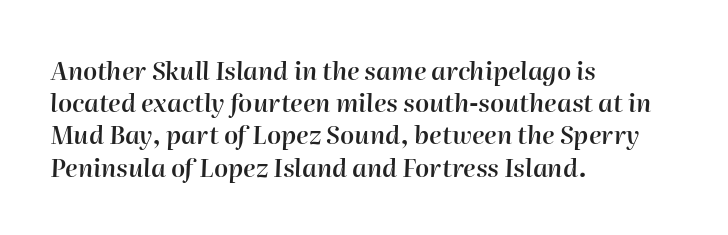
{"italic": "yes", "lean": "right", "slant_degrees": 2, "bold": "semi", "underline": "no", "align": "left", "line_spacing": "normal", "line_spacing_ratio": 1.29, "letter_spacing": "normal", "letter_spacing_em": 0.0, "glyph_px": 25}
